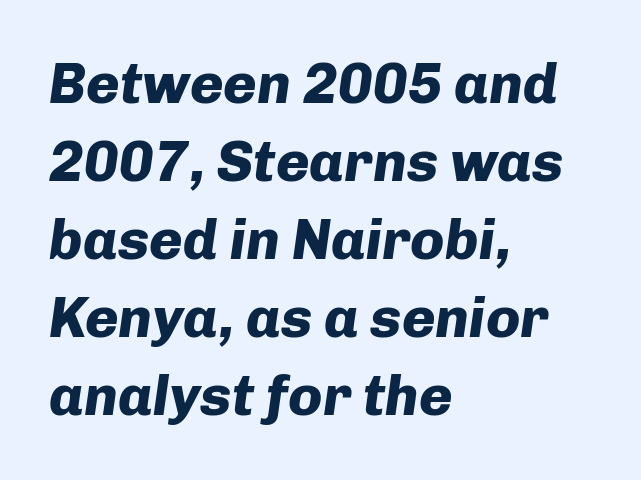
Look at the tracking — it's just the regular setting, nothing added. One glance says typical: line gaps are just what's usual. A classic flush-left, rag-right setting is used for this passage. A clean baseline with only descenders dipping below it.
